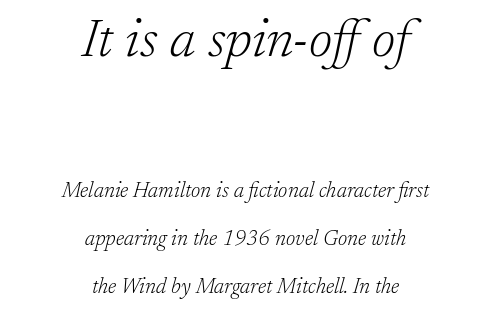
{"serif": "yes", "italic": "yes", "lean": "right", "slant_degrees": 17, "bold": "no", "weight": "light", "width": "normal", "stroke_contrast": "low", "x_height": "medium", "monospaced": "no", "underline": "no", "align": "center", "line_spacing": "loose", "line_spacing_ratio": 2.29, "letter_spacing": "normal", "letter_spacing_em": 0.0, "larger_block": "first", "size_ratio": 2.52, "glyph_px": 53}
